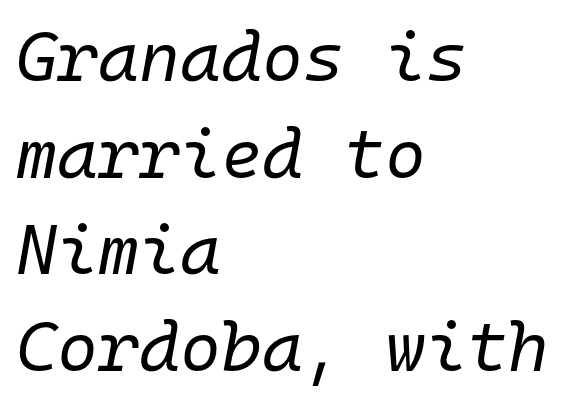
Q: Is the text bold? A: No.
Q: Is the text italic (slanted)? A: Yes, it leans right by about 10 degrees.
Q: Is the text underlined? A: No.
Q: How is the paragraph aligned? A: Left-aligned.
Q: Is the spacing between letters normal or unusually wide? A: Normal.
Q: Is the spacing between lines tight, normal or loose? A: Normal.
Q: Width (condensed, normal, or wide)? A: Normal.
Q: Stroke contrast? A: Low.
Q: x-height? A: Medium.
Q: Monospaced? A: Yes.
